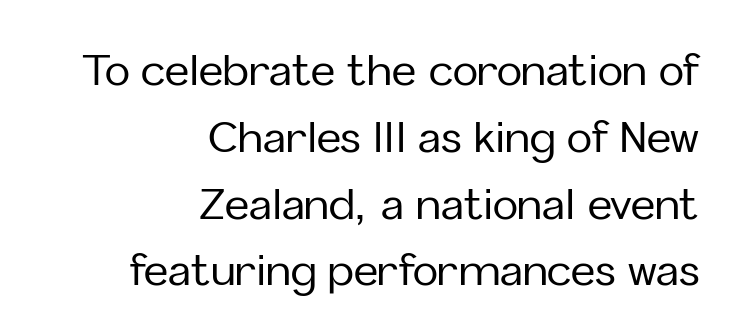
{"serif": "no", "italic": "no", "width": "normal", "stroke_contrast": "low", "x_height": "medium", "monospaced": "no", "underline": "no", "align": "right", "line_spacing": "normal", "line_spacing_ratio": 1.59, "letter_spacing": "normal", "letter_spacing_em": 0.0, "glyph_px": 42}
